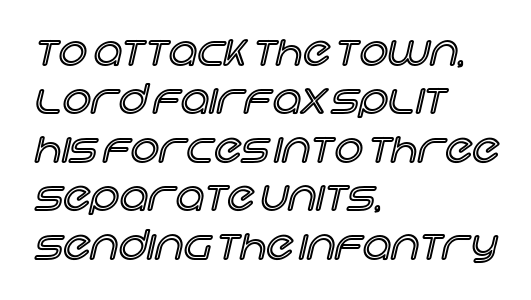
The image shows 40 px text type; set left-aligned, line spacing 1.21x, normal letter spacing, not underlined; a large x-height.
